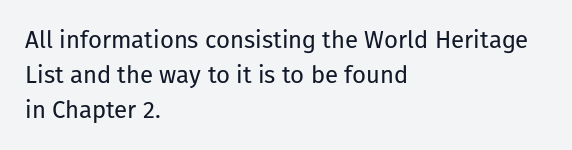
Q: Is the text bold? A: No.
Q: Is the text italic (slanted)? A: No, it is upright.
Q: Is the text underlined? A: No.
Q: How is the paragraph aligned? A: Left-aligned.
Q: Is the spacing between letters normal or unusually wide? A: Normal.
Q: Is the spacing between lines tight, normal or loose? A: Normal.
